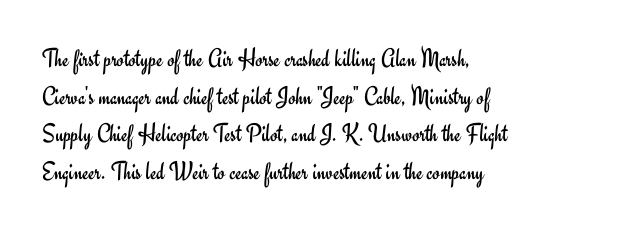
The image shows 26 px text type; set left-aligned, normal line spacing (1.45x), normal letter spacing, not underlined.
